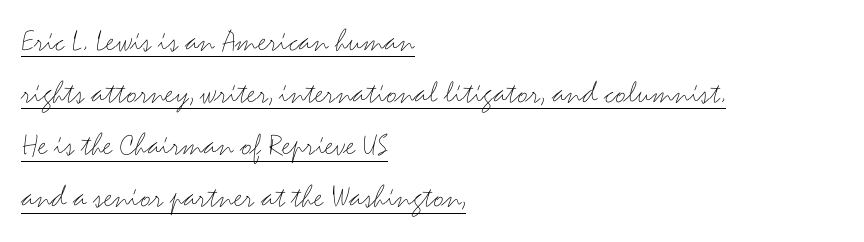
Q: Is the text bold? A: No.
Q: Is the text italic (slanted)? A: Yes.
Q: Is the typeface a serif or a sans-serif typeface? A: Sans-serif.
Q: Is the text underlined? A: Yes.
Q: How is the paragraph aligned? A: Left-aligned.
Q: Is the spacing between letters normal or unusually wide? A: Normal.
Q: Is the spacing between lines tight, normal or loose? A: Normal.
Q: Width (condensed, normal, or wide)? A: Wide.
Q: Stroke contrast? A: Medium.
Q: x-height? A: Small.
Q: Monospaced? A: No.
